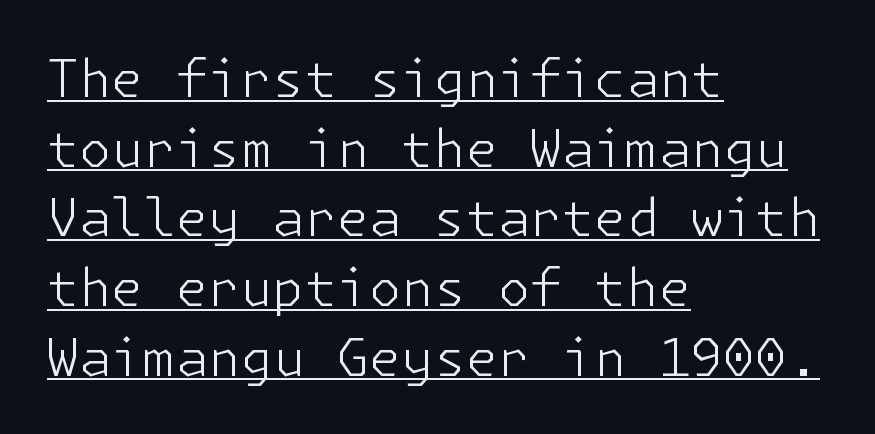
Q: Is the text bold? A: No.
Q: Is the text italic (slanted)? A: No, it is upright.
Q: Is the typeface a serif or a sans-serif typeface? A: Sans-serif.
Q: Is the text underlined? A: Yes.
Q: How is the paragraph aligned? A: Left-aligned.
Q: Is the spacing between letters normal or unusually wide? A: Normal.
Q: Is the spacing between lines tight, normal or loose? A: Normal.
Q: Width (condensed, normal, or wide)? A: Normal.
Q: Stroke contrast? A: Low.
Q: x-height? A: Medium.
